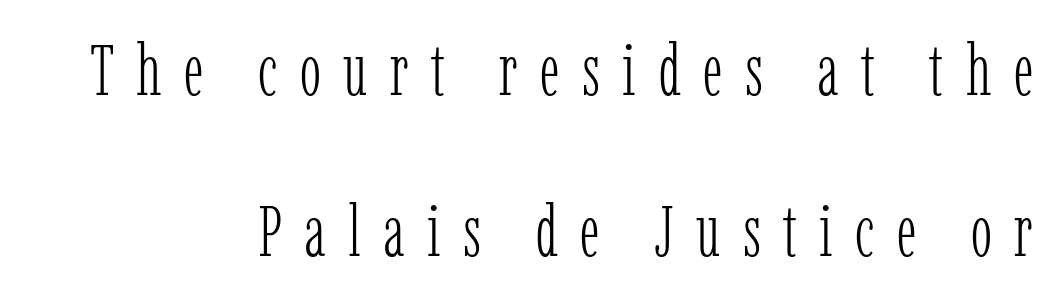
The passage shown is not underscored anywhere. This block would shrink considerably if given ordinary leading; it's expanded now. Line ends are locked; line starts wander. Small tapered or slab feet sit at the stroke ends, so this counts as serif. In terms of letterspacing, this is a distinctly airy, spread setting. The face used here is proportionally spaced, like ordinary book or web type.
